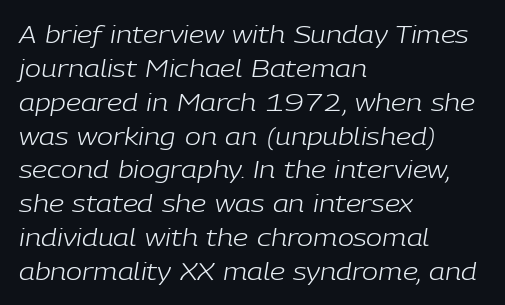
Q: Is the text bold? A: No.
Q: Is the text italic (slanted)? A: Yes, it leans right by about 9 degrees.
Q: Is the text underlined? A: No.
Q: How is the paragraph aligned? A: Left-aligned.
Q: Is the spacing between letters normal or unusually wide? A: Normal.
Q: Is the spacing between lines tight, normal or loose? A: Normal.
